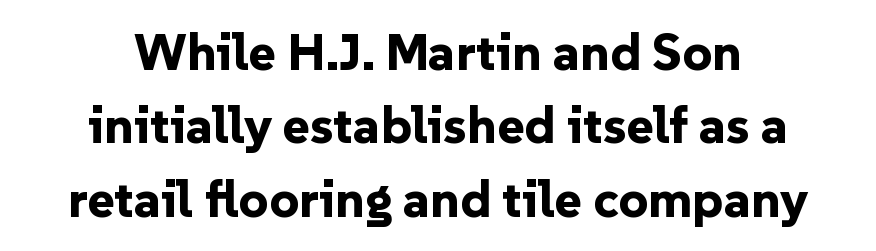
{"serif": "no", "italic": "no", "bold": "yes", "weight": "bold", "width": "normal", "stroke_contrast": "low", "x_height": "medium", "monospaced": "no", "underline": "no", "align": "center", "line_spacing": "normal", "line_spacing_ratio": 1.41, "letter_spacing": "normal", "letter_spacing_em": 0.0, "glyph_px": 52}
